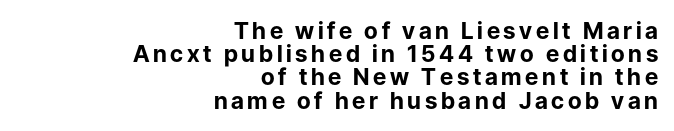
The image shows 23 px bold type, upright; set right-aligned, tight line spacing (1.01x), not underlined.
